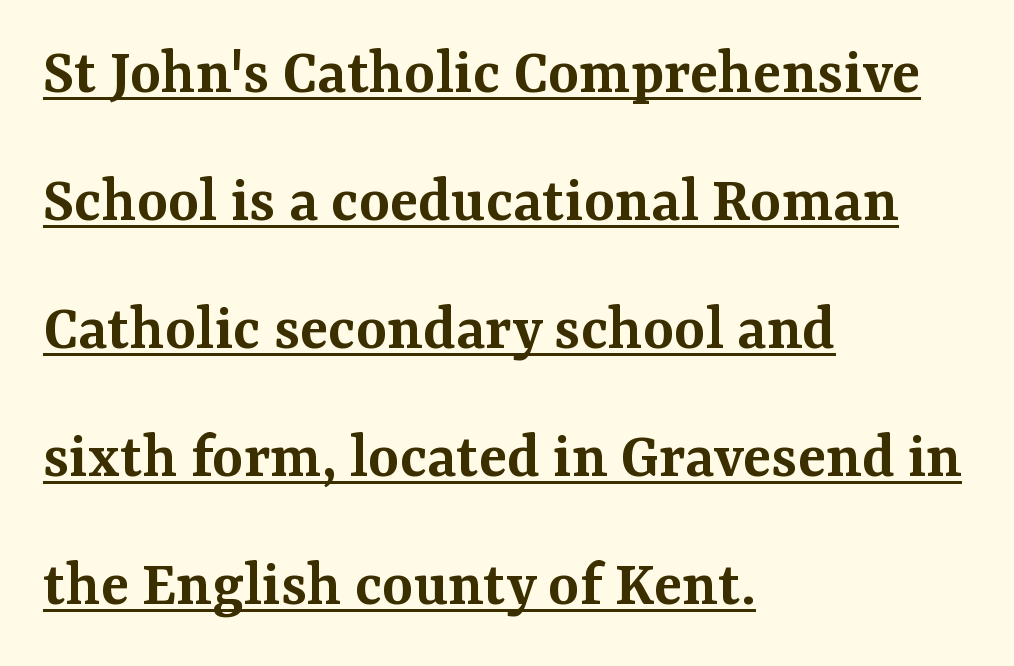
Q: Is the text bold? A: Semi-bold.
Q: Is the text italic (slanted)? A: No, it is upright.
Q: Is the typeface a serif or a sans-serif typeface? A: Serif.
Q: Is the text underlined? A: Yes.
Q: How is the paragraph aligned? A: Left-aligned.
Q: Is the spacing between letters normal or unusually wide? A: Normal.
Q: Is the spacing between lines tight, normal or loose? A: Loose.
Q: Width (condensed, normal, or wide)? A: Normal.
Q: Stroke contrast? A: Medium.
Q: x-height? A: Medium.
Q: Monospaced? A: No.
